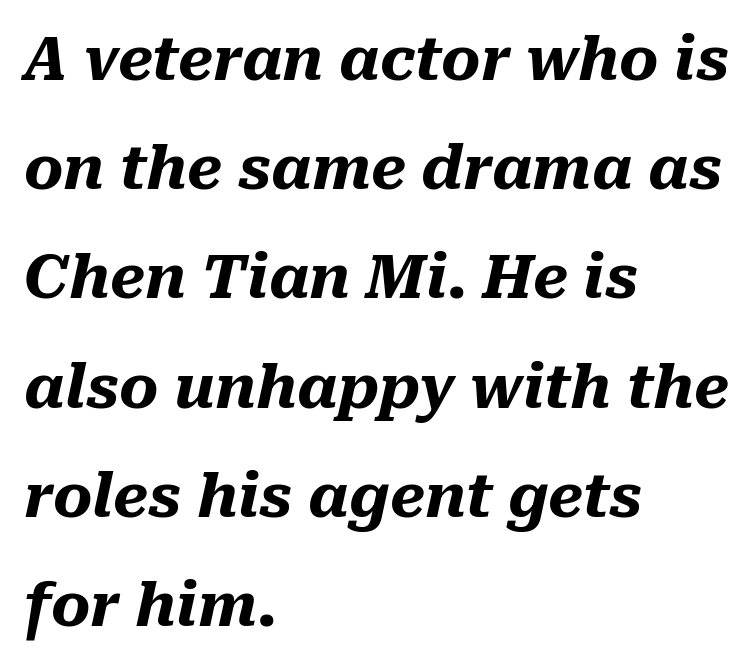
The image shows 60 px heavy type, italic (leaning right); set left-aligned, line spacing 1.82x, normal letter spacing, not underlined; medium stroke contrast and a medium x-height.
